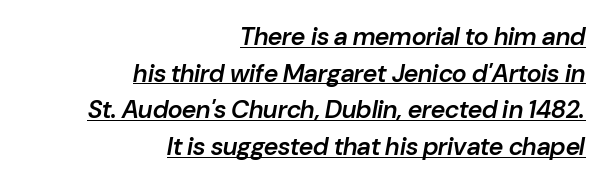
Q: Is the text bold? A: Semi-bold.
Q: Is the text italic (slanted)? A: Yes, it leans right by about 10 degrees.
Q: Is the text underlined? A: Yes.
Q: How is the paragraph aligned? A: Right-aligned.
Q: Is the spacing between letters normal or unusually wide? A: Normal.
Q: Is the spacing between lines tight, normal or loose? A: Normal.
